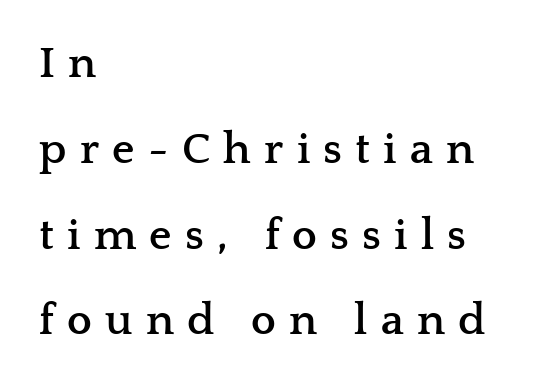
The image shows 44 px semibold, wide serif type, upright; set left-aligned, loose line spacing (1.95x), unusually wide letter spacing (+0.3 em), not underlined; low stroke contrast and a medium x-height.
